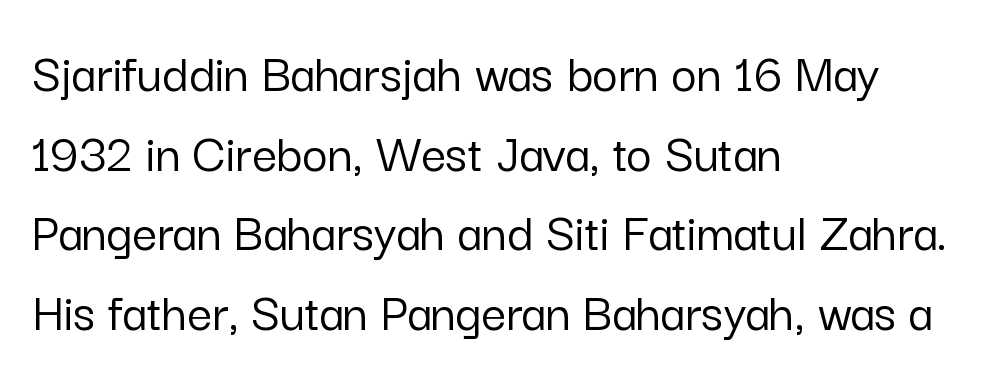
{"serif": "no", "italic": "no", "width": "normal", "stroke_contrast": "low", "x_height": "medium", "monospaced": "no", "underline": "no", "align": "left", "line_spacing": "normal", "line_spacing_ratio": 1.45, "letter_spacing": "normal", "letter_spacing_em": 0.0, "glyph_px": 55}
